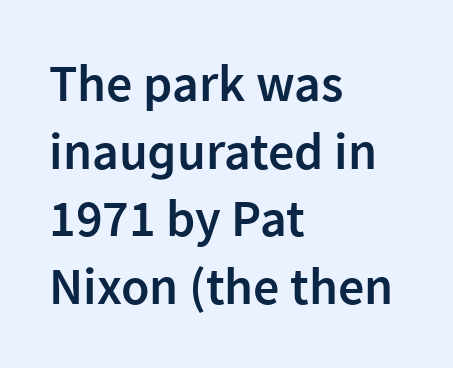
Unlike italic type, these characters show no tilt at all. In terms of leading, this rendering sits right in the middle. These lines are rendered in a variable-pitch font. What stands out about the letter spacing? Nothing — it is the standard amount. The specimen omits any rule beneath the text block's lines. Summary of weight: moderately heavy, a semibold.
